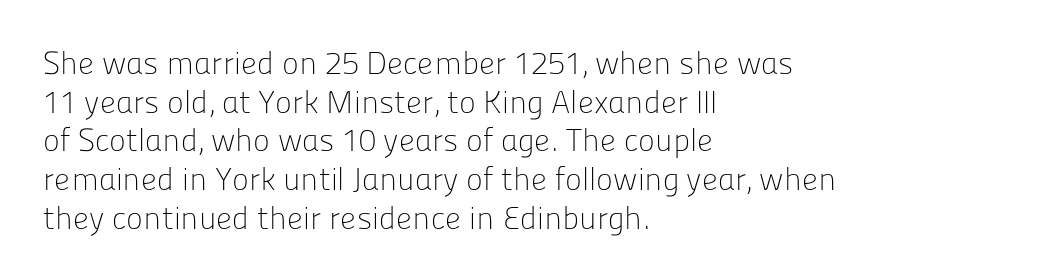
Q: Is the text bold? A: No.
Q: Is the text italic (slanted)? A: No, it is upright.
Q: Is the typeface a serif or a sans-serif typeface? A: Sans-serif.
Q: Is the text underlined? A: No.
Q: How is the paragraph aligned? A: Left-aligned.
Q: Is the spacing between letters normal or unusually wide? A: Normal.
Q: Width (condensed, normal, or wide)? A: Normal.
Q: Stroke contrast? A: Low.
Q: x-height? A: Medium.
Q: Monospaced? A: No.
